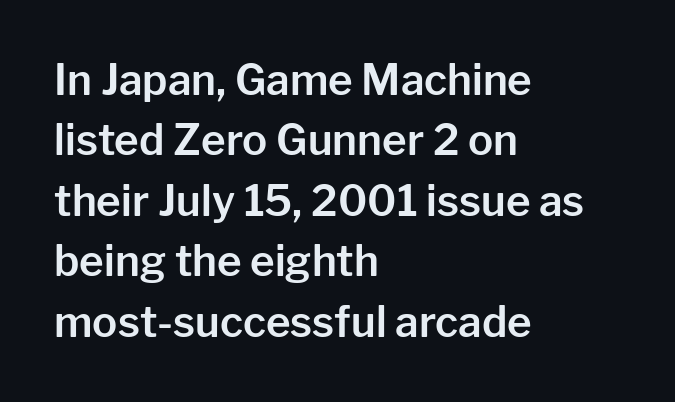
These lines were composed using upright roman letters. Observe the ordinary spacing: letters are neighbours, not strangers. One-word summary of the alignment: left. Compared with typical paragraphs, the rows here are spaced about the same.
